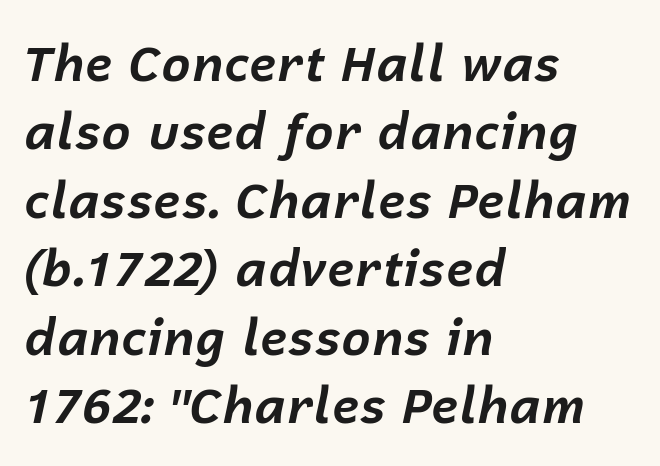
Q: Is the text bold? A: Yes.
Q: Is the text italic (slanted)? A: Yes, it leans right by about 12 degrees.
Q: Is the text underlined? A: No.
Q: How is the paragraph aligned? A: Left-aligned.
Q: Is the spacing between letters normal or unusually wide? A: Normal.
Q: Is the spacing between lines tight, normal or loose? A: Normal.
Q: Width (condensed, normal, or wide)? A: Normal.
Q: Stroke contrast? A: Low.
Q: x-height? A: Medium.
Q: Monospaced? A: No.
